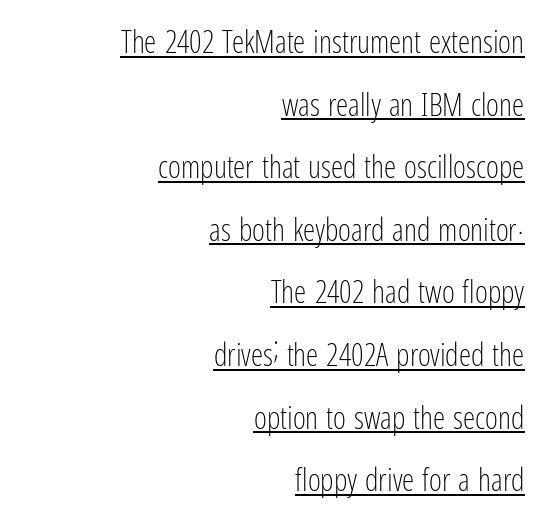
The image shows 31 px light, condensed sans-serif type, upright; set right-aligned, loose line spacing (2.02x), normal letter spacing, underlined; low stroke contrast and a medium x-height.
